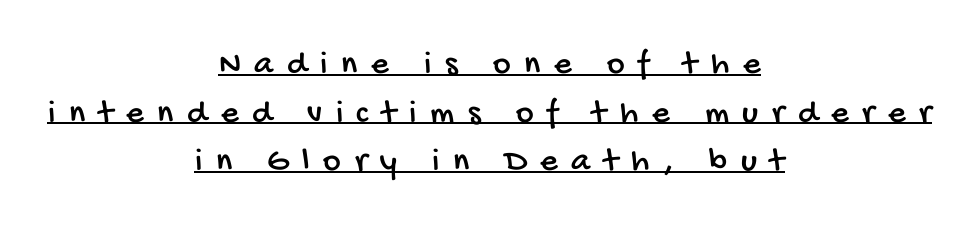
Teacher's note: observe the equal gaps on both sides — that is centered alignment. The letters advance in unequal steps, a hallmark of proportional type. Words appear elongated and porous because spacing is wide. Each new line begins a customary step beneath the previous one.
